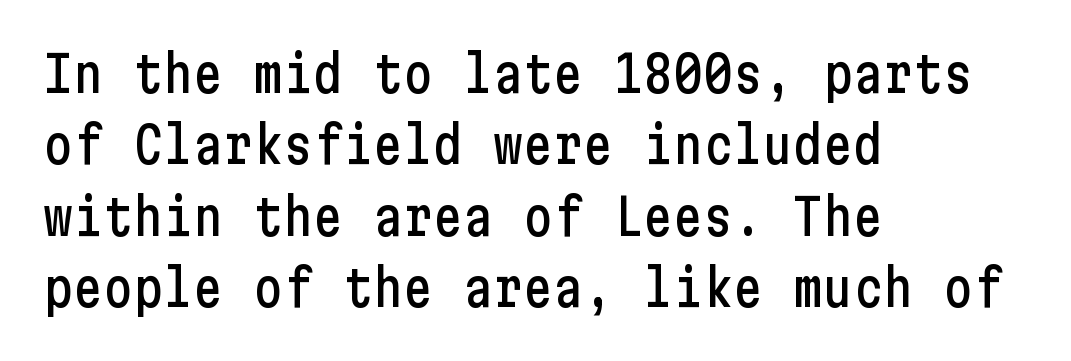
The image shows 50 px condensed sans-serif type, upright; set left-aligned, normal line spacing (1.43x), normal letter spacing, not underlined; low stroke contrast and a medium x-height.
